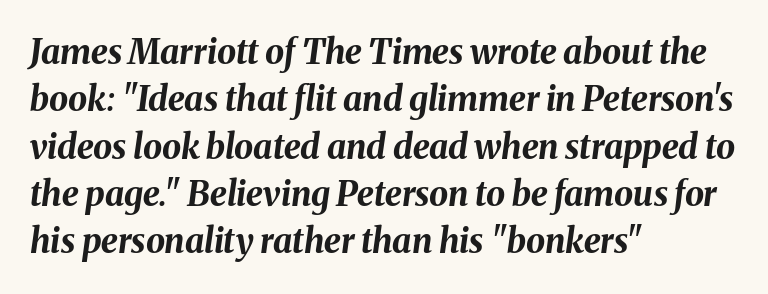
Leftover space on each line is placed entirely after the last word. The passage shown leans; its letterforms are oblique. Thick stems and heavy bowls — unmistakably bold. Proportional: the letters do not fall into vertical columns. Each word holds together tightly as a unit, with standard inter-letter gaps. Each row of text sits above clean, open space.
